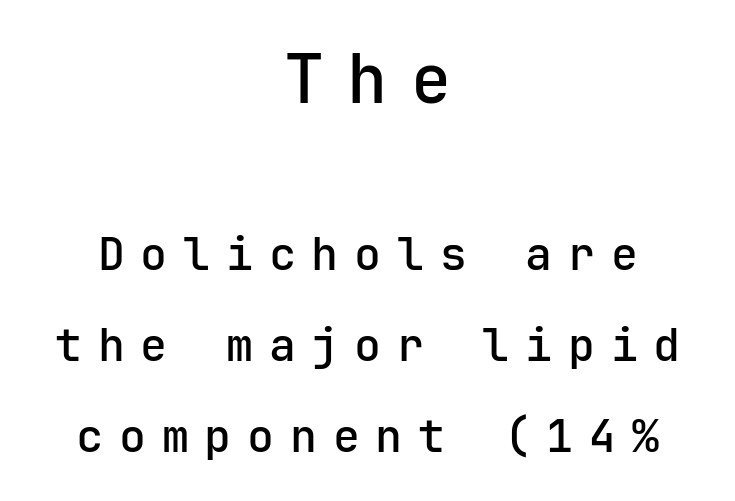
Tall strokes in this sample are plumb rather than angled. The gaps between neighbouring characters are conspicuously large. The whitespace from short lines is split evenly between both sides. Every letter is mildly thick-stroked: semibold rather than bold. The face used here appears at its bigger size in the upper chunk.
